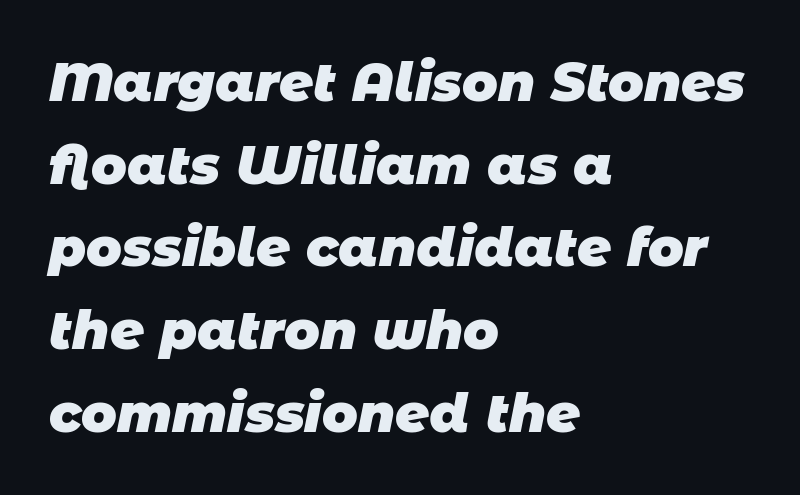
The image shows 53 px heavy sans-serif type; set left-aligned, normal line spacing (1.56x), normal letter spacing, not underlined; low stroke contrast and a large x-height.
